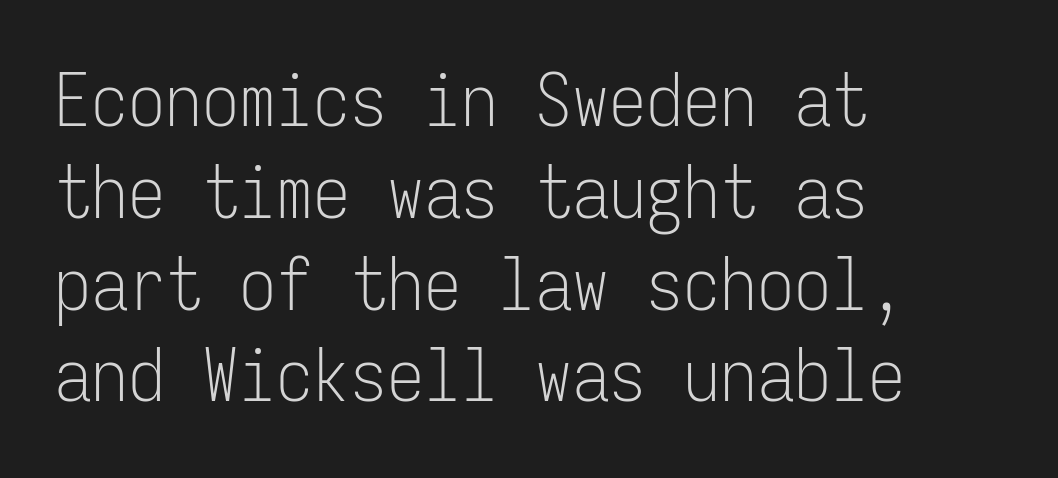
The image shows 74 px light, condensed sans-serif type, upright, monospaced; set left-aligned, line spacing 1.24x, normal letter spacing, not underlined; low stroke contrast and a medium x-height.
